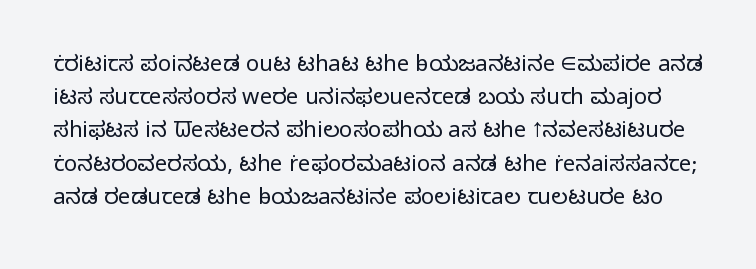
Nobody drew a line under any word here. The letters stand straight up with perfectly vertical stems. Is the type heavy? It reads as light-to-regular instead. The type is set solid horizontally, with unmodified tracking. The lines sit at an ordinary, default distance from one another.
